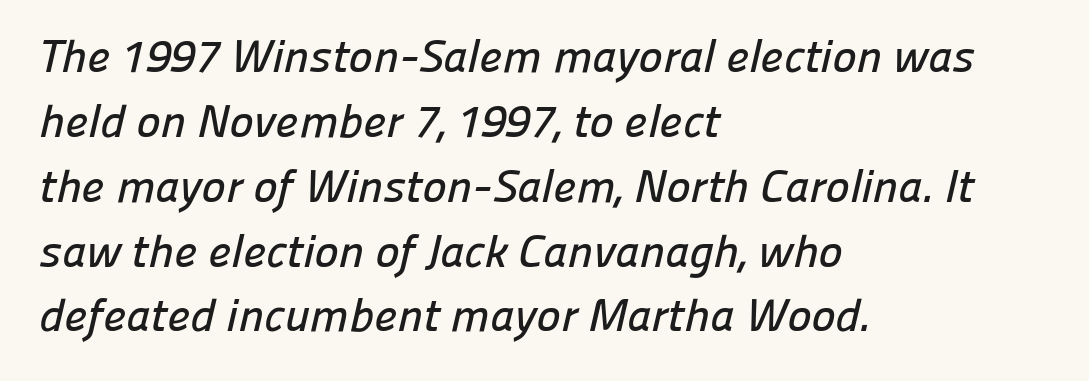
A sans-serif font was chosen for this passage. The face used here is rendered with its standard letterfit. The leading is moderate, giving the passage an even texture. The rendering uses natural spacing where letterforms have individual widths.
